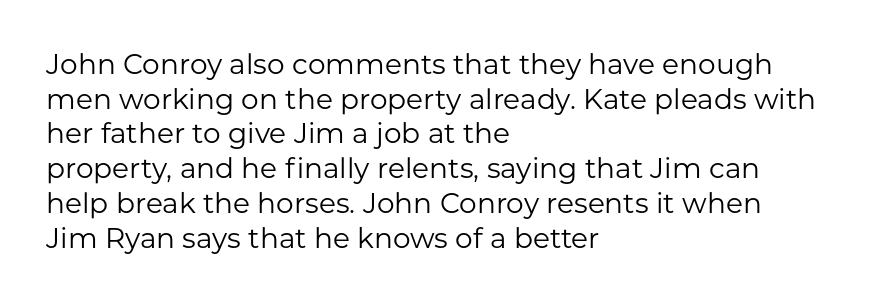
{"serif": "no", "italic": "no", "bold": "no", "weight": "regular", "width": "normal", "stroke_contrast": "low", "x_height": "medium", "monospaced": "no", "underline": "no", "align": "left", "line_spacing_ratio": 1.24, "letter_spacing": "normal", "letter_spacing_em": 0.0, "glyph_px": 28}
